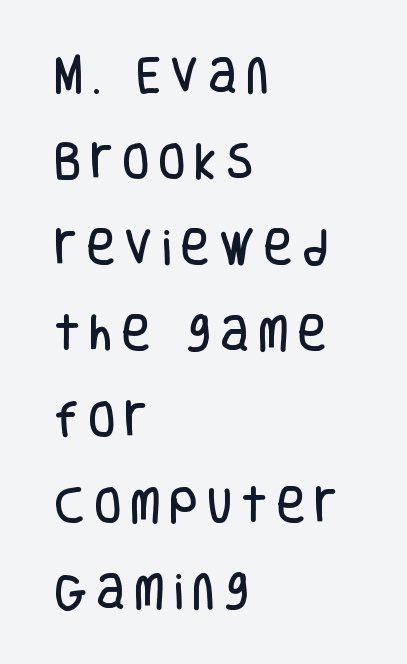
The letters are spread apart with noticeably loose tracking. You could not count columns in this text — the font is proportionally spaced. The designer went with a sans here, leaving each stem footless. Quick note: underline off.
